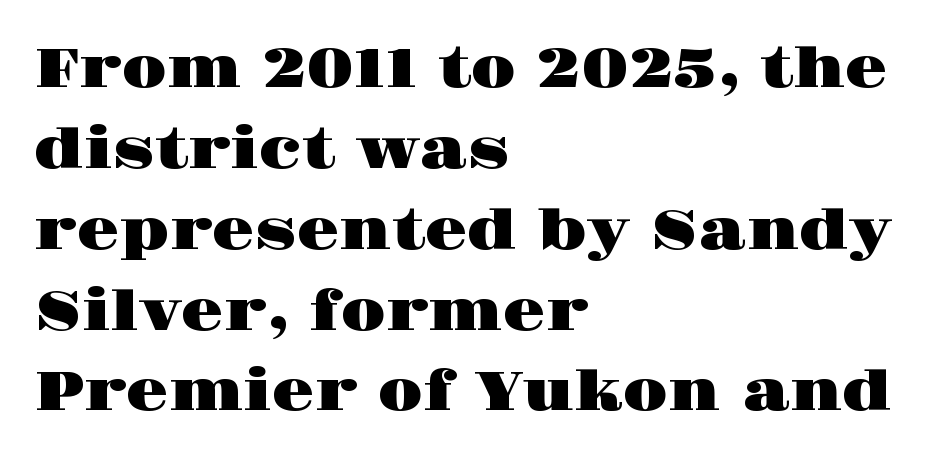
You can tell it's not italic because the verticals are truly vertical. Short note: letters normally spaced. A student would call this left alignment; a typographer would say flush left, rag right. The lines sit at an ordinary, default distance from one another. I'd call this a serif setting — the letters wear small feet.
